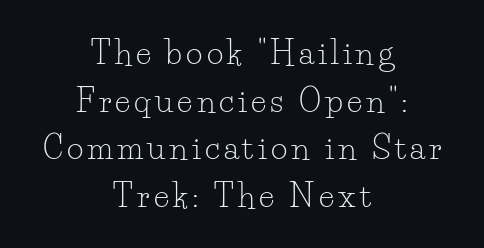
Q: Is the text bold? A: No.
Q: Is the text italic (slanted)? A: No, it is upright.
Q: Is the typeface a serif or a sans-serif typeface? A: Serif.
Q: Is the text underlined? A: No.
Q: How is the paragraph aligned? A: Centered.
Q: Is the spacing between lines tight, normal or loose? A: Normal.
Q: Width (condensed, normal, or wide)? A: Normal.
Q: Stroke contrast? A: Low.
Q: x-height? A: Small.
Q: Monospaced? A: No.
